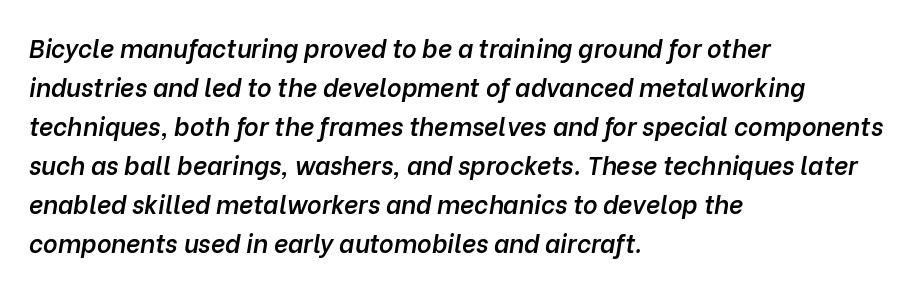
{"italic": "yes", "lean": "right", "slant_degrees": 10, "bold": "semi", "underline": "no", "align": "left", "line_spacing": "normal", "line_spacing_ratio": 1.56, "letter_spacing": "normal", "letter_spacing_em": 0.0, "glyph_px": 25}
